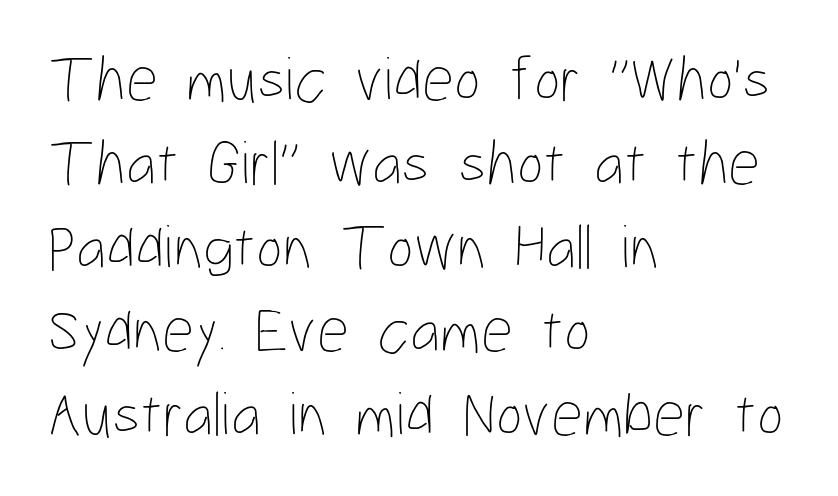
Q: Is the text bold? A: No.
Q: Is the text italic (slanted)? A: No, it is upright.
Q: Is the text underlined? A: No.
Q: How is the paragraph aligned? A: Left-aligned.
Q: Is the spacing between letters normal or unusually wide? A: Normal.
Q: Is the spacing between lines tight, normal or loose? A: Normal.
Q: Width (condensed, normal, or wide)? A: Condensed.
Q: Stroke contrast? A: Low.
Q: x-height? A: Medium.
Q: Monospaced? A: No.
